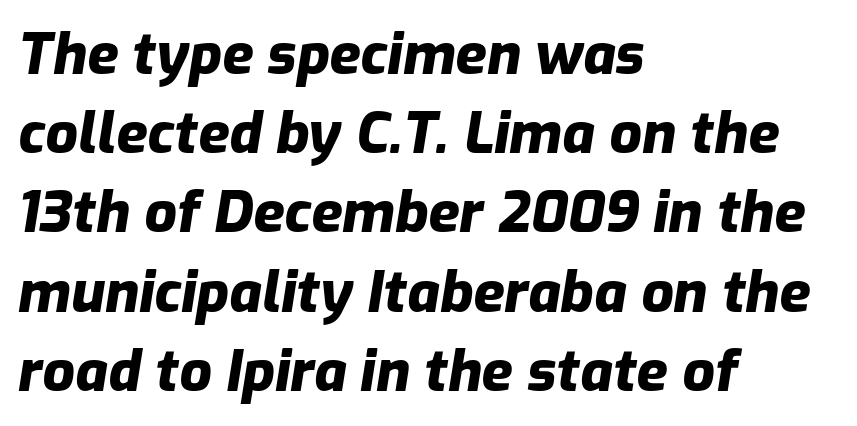
The image shows 57 px heavy type, italic (leaning right); set left-aligned, normal line spacing (1.39x), normal letter spacing, not underlined; low stroke contrast and a medium x-height.
